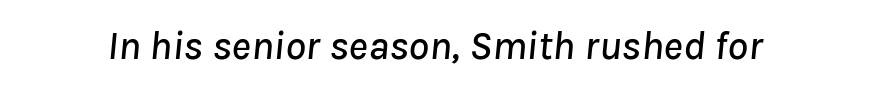
Q: Is the text italic (slanted)? A: Yes, it leans right by about 8 degrees.
Q: Is the text underlined? A: No.
Q: Is the spacing between letters normal or unusually wide? A: Normal.
Q: Width (condensed, normal, or wide)? A: Normal.
Q: Stroke contrast? A: Low.
Q: x-height? A: Medium.
Q: Monospaced? A: No.
